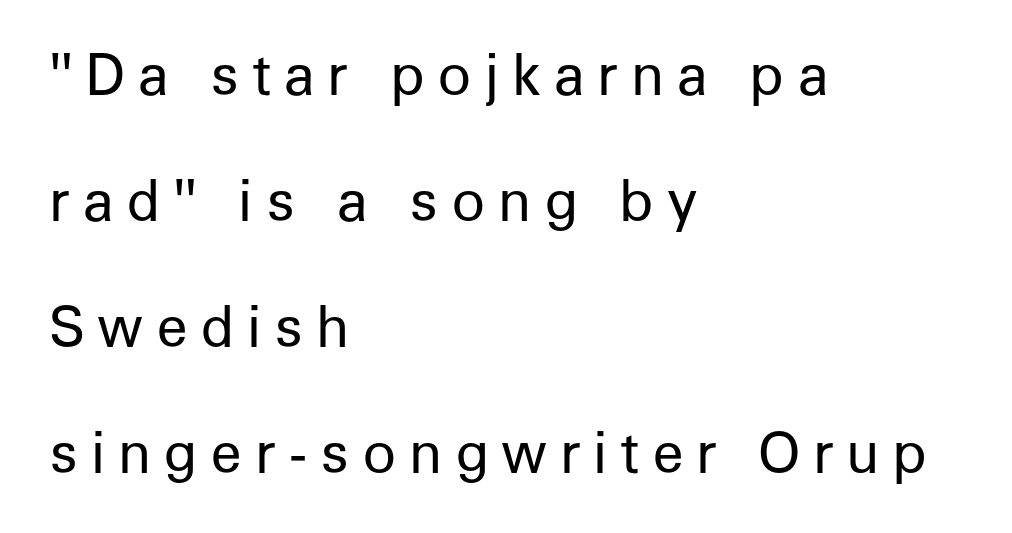
{"serif": "no", "italic": "no", "bold": "no", "weight": "regular", "width": "normal", "stroke_contrast": "low", "x_height": "medium", "monospaced": "no", "underline": "no", "align": "left", "line_spacing": "loose", "line_spacing_ratio": 2.25, "letter_spacing": "wide", "letter_spacing_em": 0.22, "glyph_px": 56}
